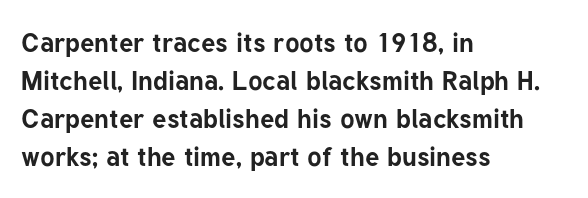
{"italic": "no", "bold": "yes", "underline": "no", "align": "left", "line_spacing": "normal", "line_spacing_ratio": 1.41, "letter_spacing": "normal", "letter_spacing_em": 0.0, "glyph_px": 27}
